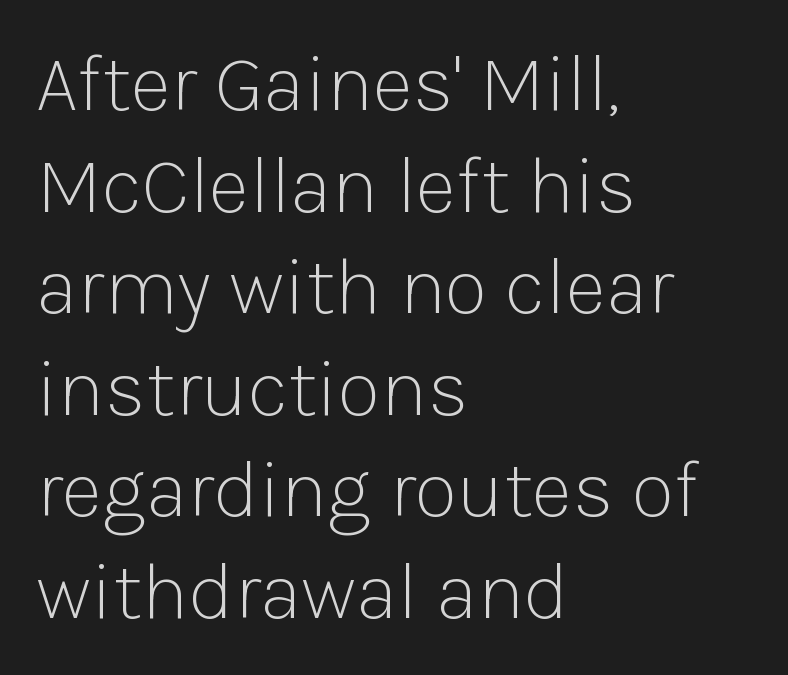
{"serif": "no", "italic": "no", "bold": "no", "weight": "light", "width": "normal", "stroke_contrast": "low", "x_height": "medium", "monospaced": "no", "underline": "no", "align": "left", "line_spacing": "normal", "line_spacing_ratio": 1.27, "letter_spacing": "normal", "letter_spacing_em": 0.0, "glyph_px": 80}
